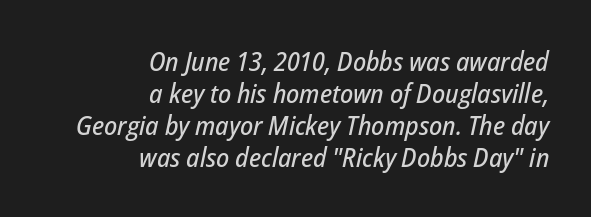
The type is set solid horizontally, with unmodified tracking. Just letters on the line, the space beneath them empty. In CSS terms this would be text-align: right. The letters are slanted; this is an italic face.
